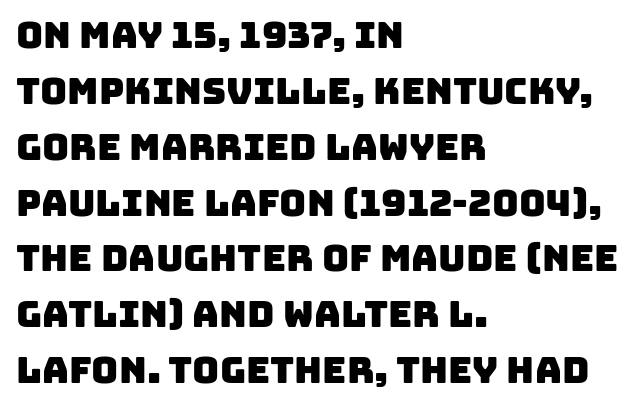
These lines are rendered in a variable-pitch font. Type without underlining. Unlike a traditional serif, this face leaves its strokes unadorned. Horizontally, the lines are justified to the leading edge only. Between one letter and the next there's only the usual sliver of space.
